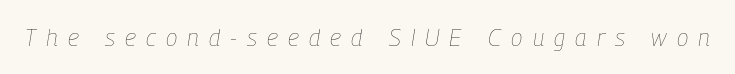
Q: Is the text bold? A: No.
Q: Is the text italic (slanted)? A: Yes, it leans right by about 9 degrees.
Q: Is the text underlined? A: No.
Q: Is the spacing between letters normal or unusually wide? A: Unusually wide.
